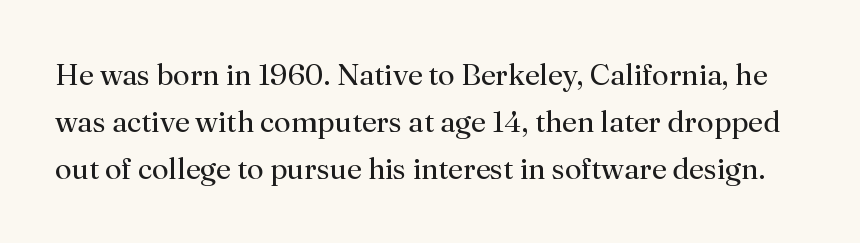
{"serif": "yes", "italic": "no", "bold": "no", "weight": "regular", "width": "normal", "stroke_contrast": "medium", "x_height": "small", "monospaced": "no", "underline": "no", "line_spacing": "normal", "line_spacing_ratio": 1.57, "letter_spacing": "normal", "letter_spacing_em": 0.0, "glyph_px": 30}
